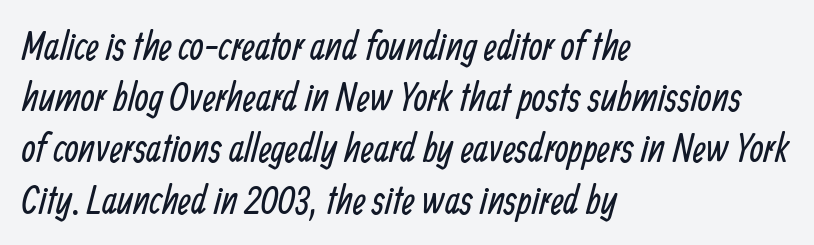
Character widths vary here, with narrow letters taking less room than wide ones. The line texture is even and compact thanks to regular tracking. The characters are drawn with everyday or finer stroke widths. Descenders hang freely into open space. If you measured baseline to baseline, you'd find a middling distance.
